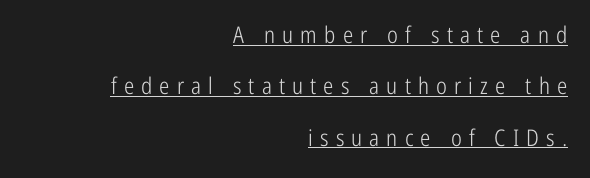
The image shows 23 px text type, upright; set right-aligned, loose line spacing (2.23x), unusually wide letter spacing (+0.31 em), underlined.
